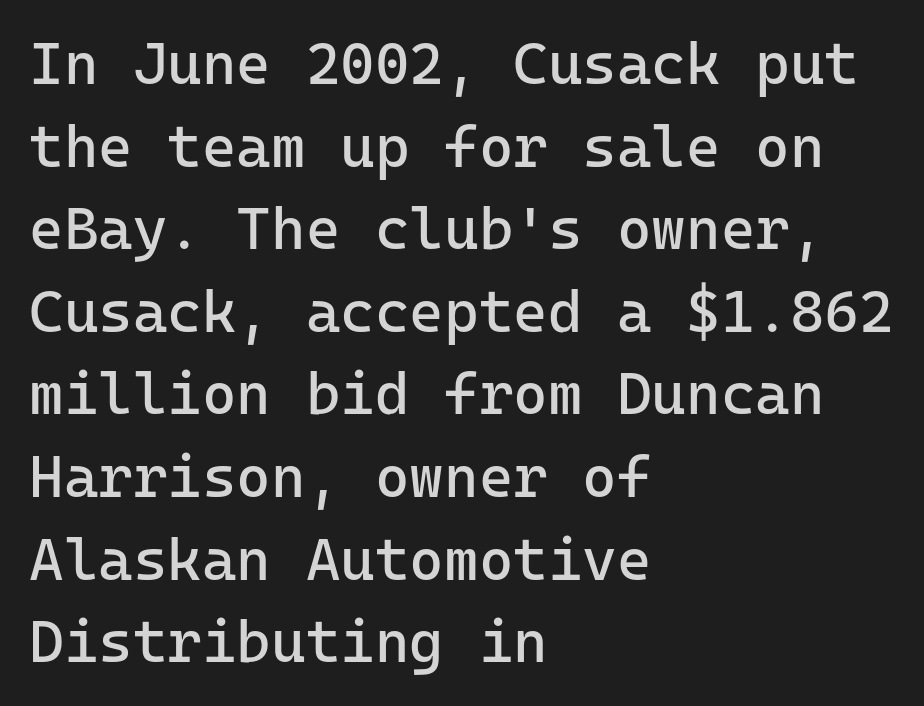
Q: Is the text bold? A: No.
Q: Is the text italic (slanted)? A: No, it is upright.
Q: Is the typeface a serif or a sans-serif typeface? A: Sans-serif.
Q: Is the text underlined? A: No.
Q: How is the paragraph aligned? A: Left-aligned.
Q: Is the spacing between letters normal or unusually wide? A: Normal.
Q: Is the spacing between lines tight, normal or loose? A: Normal.
Q: Width (condensed, normal, or wide)? A: Normal.
Q: Stroke contrast? A: Low.
Q: x-height? A: Medium.
